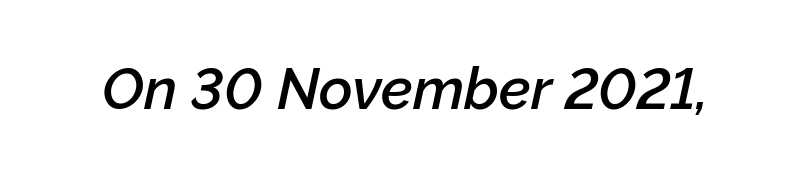
Q: Is the text bold? A: Semi-bold.
Q: Is the text italic (slanted)? A: Yes, it leans right by about 12 degrees.
Q: Is the text underlined? A: No.
Q: Is the spacing between letters normal or unusually wide? A: Normal.
Q: Width (condensed, normal, or wide)? A: Normal.
Q: Stroke contrast? A: Low.
Q: x-height? A: Medium.
Q: Monospaced? A: No.
